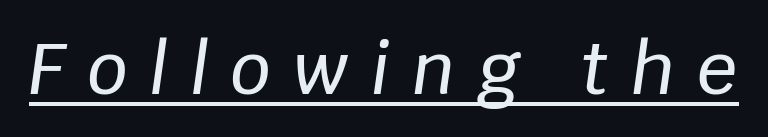
Notice how a bar underscores the lettering throughout. Slanted lettering throughout. Loose tracking; the words dissolve into strings of separated letters. Do the characters align in a grid? No, the font is proportional.
